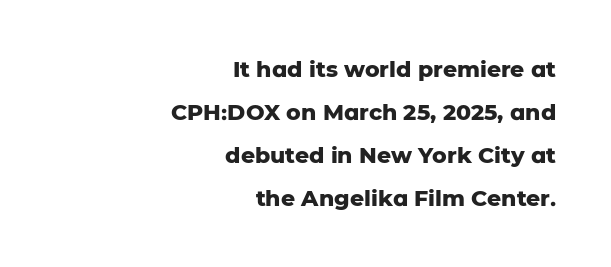
Q: Is the text bold? A: Yes.
Q: Is the text italic (slanted)? A: No, it is upright.
Q: Is the text underlined? A: No.
Q: How is the paragraph aligned? A: Right-aligned.
Q: Is the spacing between letters normal or unusually wide? A: Normal.
Q: Is the spacing between lines tight, normal or loose? A: Loose.
